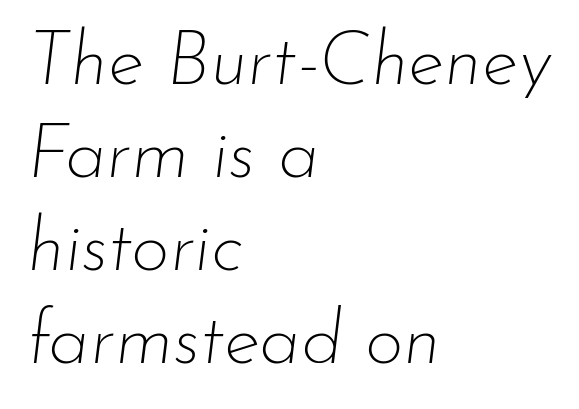
Q: Is the text bold? A: No.
Q: Is the text italic (slanted)? A: Yes, it leans right by about 7 degrees.
Q: Is the text underlined? A: No.
Q: How is the paragraph aligned? A: Left-aligned.
Q: Is the spacing between letters normal or unusually wide? A: Normal.
Q: Width (condensed, normal, or wide)? A: Normal.
Q: Stroke contrast? A: Low.
Q: x-height? A: Small.
Q: Monospaced? A: No.
